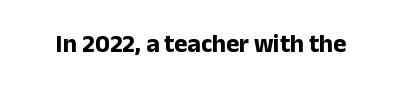
Q: Is the text bold? A: Yes.
Q: Is the text italic (slanted)? A: No, it is upright.
Q: Is the text underlined? A: No.
Q: Is the spacing between letters normal or unusually wide? A: Normal.
